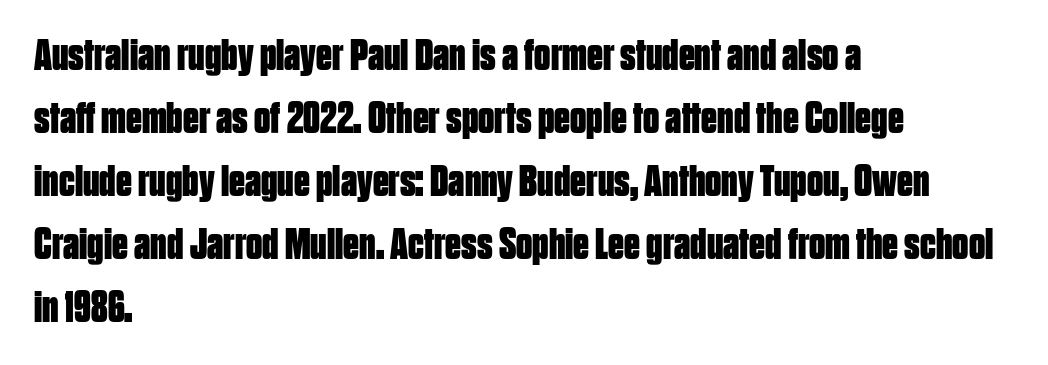
The gap between lines stays unmarked. Stroke terminals: plain, sans-serif. Look at the tracking — it's just the regular setting, nothing added. These lines carry a lot of weight — the face is fully bold. Is this a fixed-width face? No — the glyphs have proportional, varying widths.
